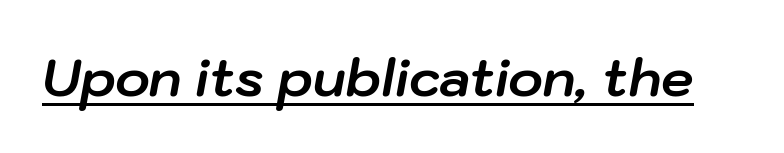
{"italic": "yes", "lean": "right", "slant_degrees": 10, "bold": "yes", "weight": "bold", "width": "normal", "stroke_contrast": "low", "x_height": "medium", "monospaced": "no", "underline": "yes", "letter_spacing": "normal", "letter_spacing_em": 0.0, "glyph_px": 52}
